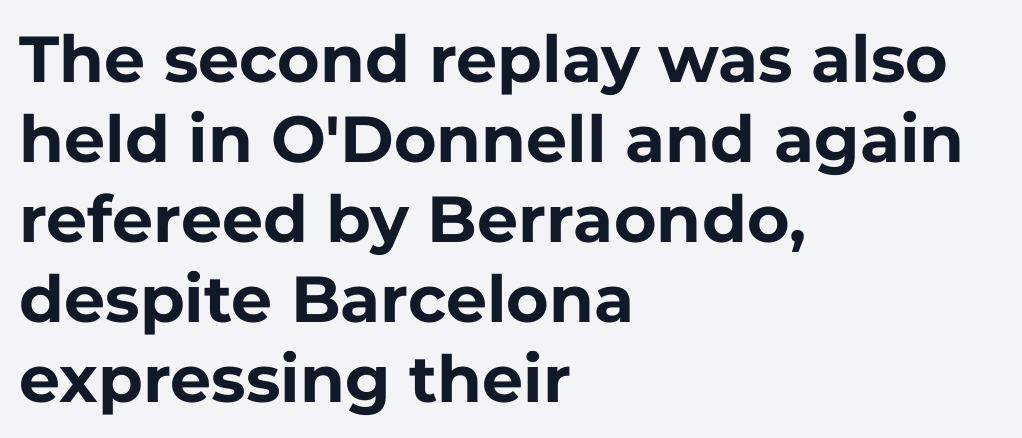
Q: Is the text bold? A: Yes.
Q: Is the text italic (slanted)? A: No, it is upright.
Q: Is the typeface a serif or a sans-serif typeface? A: Sans-serif.
Q: Is the text underlined? A: No.
Q: How is the paragraph aligned? A: Left-aligned.
Q: Is the spacing between letters normal or unusually wide? A: Normal.
Q: Width (condensed, normal, or wide)? A: Normal.
Q: Stroke contrast? A: Low.
Q: x-height? A: Medium.
Q: Monospaced? A: No.
